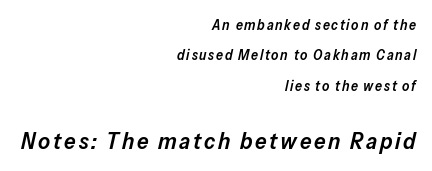
Q: Is the text bold? A: Semi-bold.
Q: Is the text italic (slanted)? A: Yes, it leans right by about 13 degrees.
Q: Is the text underlined? A: No.
Q: How is the paragraph aligned? A: Right-aligned.
Q: Is the spacing between lines tight, normal or loose? A: Loose.
Q: Which block of text is set in a larger size, the first (top) or the second (bottom)? A: The second (bottom) one.
